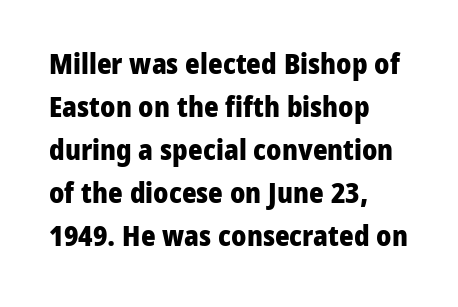
The ragged edge is on the right, which tells us the setting is flush left. Nobody touched the tracking dial on this one. Baseline-to-baseline distance is the conventional proportion of letter height. Serif or sans? Sans — the stroke terminals are bare.
